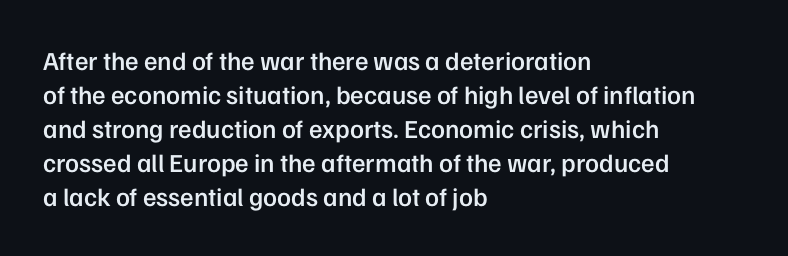
{"italic": "no", "bold": "semi", "underline": "no", "align": "left", "line_spacing": "normal", "line_spacing_ratio": 1.31, "letter_spacing": "normal", "letter_spacing_em": 0.0, "glyph_px": 26}
